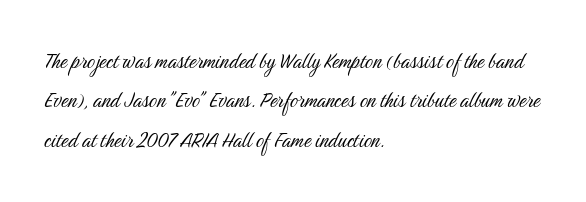
This block has exactly the height ordinary leading produces. Heft: none added — not bold. The face used here is rendered with its standard letterfit. Horizontally, the lines are justified to the leading edge only.
